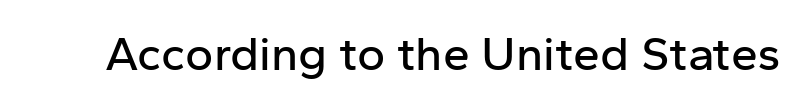
Inter-character spacing is left at the font's built-in metrics. The typography opts for an upright posture over an oblique one. Underline: absent. What kind of face is this? One without serifs — a sans. You could not count columns in this text — the font is proportionally spaced.
